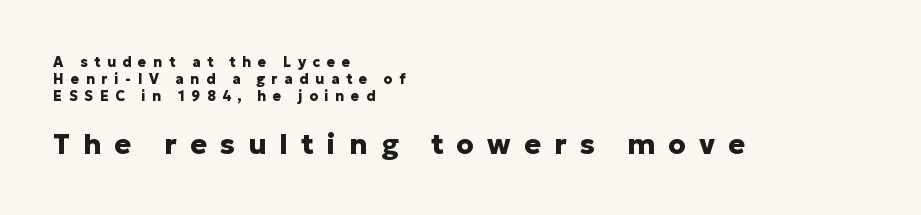
Decoration check: the copy has no underline. The second block has been scaled up relative to the first. Horizontal alignment here is leftward, the default for most running prose. The passage shown is emphatically bold.
